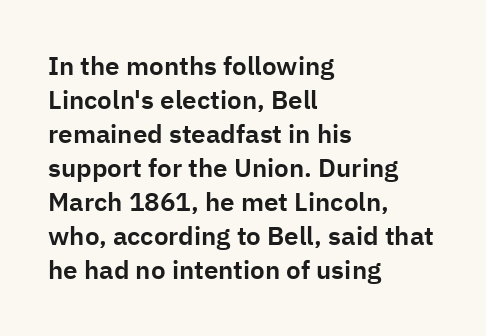
{"italic": "no", "underline": "no", "align": "left", "line_spacing": "normal", "line_spacing_ratio": 1.31, "letter_spacing": "normal", "letter_spacing_em": 0.0, "glyph_px": 26}
